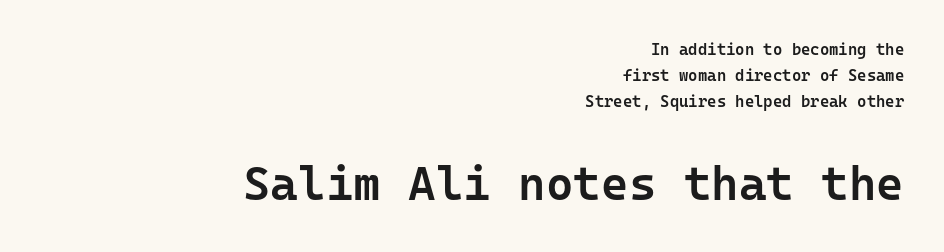
The image shows 47 px semibold sans-serif type, upright, monospaced; set right-aligned, normal line spacing (1.63x), normal letter spacing, not underlined; the second (bottom) block is 2.94x larger; low stroke contrast and a medium x-height.
